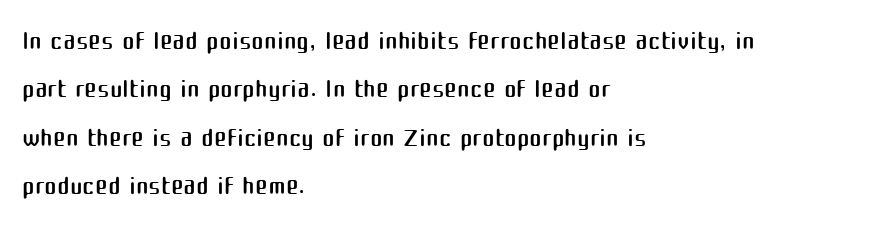
Q: Is the text bold? A: No.
Q: Is the text italic (slanted)? A: No, it is upright.
Q: Is the typeface a serif or a sans-serif typeface? A: Sans-serif.
Q: Is the text underlined? A: No.
Q: How is the paragraph aligned? A: Left-aligned.
Q: Is the spacing between letters normal or unusually wide? A: Normal.
Q: Is the spacing between lines tight, normal or loose? A: Normal.
Q: Width (condensed, normal, or wide)? A: Normal.
Q: Stroke contrast? A: Medium.
Q: x-height? A: Medium.
Q: Monospaced? A: No.
